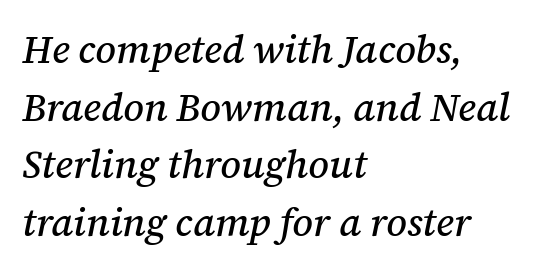
Q: Is the text italic (slanted)? A: Yes, it leans right by about 12 degrees.
Q: Is the typeface a serif or a sans-serif typeface? A: Serif.
Q: Is the text underlined? A: No.
Q: How is the paragraph aligned? A: Left-aligned.
Q: Is the spacing between letters normal or unusually wide? A: Normal.
Q: Is the spacing between lines tight, normal or loose? A: Normal.
Q: Width (condensed, normal, or wide)? A: Normal.
Q: Stroke contrast? A: Medium.
Q: x-height? A: Medium.
Q: Monospaced? A: No.
